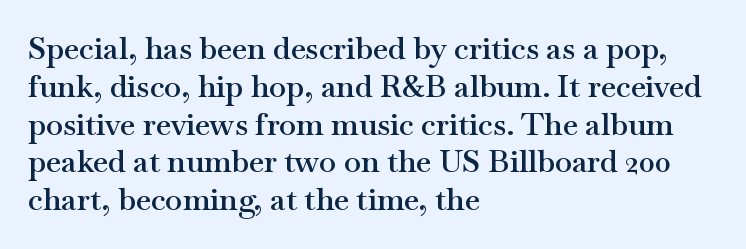
Q: Is the text bold? A: Semi-bold.
Q: Is the text italic (slanted)? A: No, it is upright.
Q: Is the typeface a serif or a sans-serif typeface? A: Serif.
Q: Is the text underlined? A: No.
Q: How is the paragraph aligned? A: Left-aligned.
Q: Is the spacing between letters normal or unusually wide? A: Normal.
Q: Width (condensed, normal, or wide)? A: Wide.
Q: Stroke contrast? A: Medium.
Q: x-height? A: Small.
Q: Monospaced? A: No.
